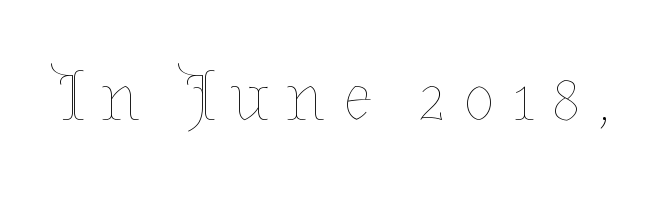
The lettering stays uniformly vertical, giving the passage a roman look. Unmarked baselines from the first word to the last. This sample has the flowing, uneven cadence of proportional lettering. Heaviness? Minimal to ordinary, like unemphasized prose. Words appear elongated and porous because spacing is wide.
